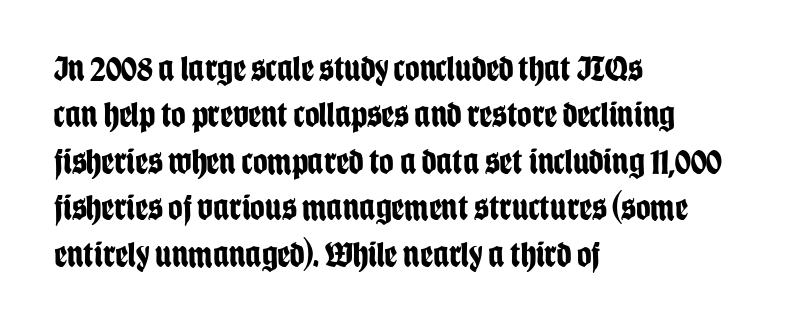
{"serif": "no", "italic": "no", "bold": "yes", "weight": "bold", "width": "condensed", "stroke_contrast": "low", "x_height": "large", "monospaced": "no", "underline": "no", "align": "left", "line_spacing": "normal", "line_spacing_ratio": 1.29, "letter_spacing": "normal", "letter_spacing_em": 0.0, "glyph_px": 36}
